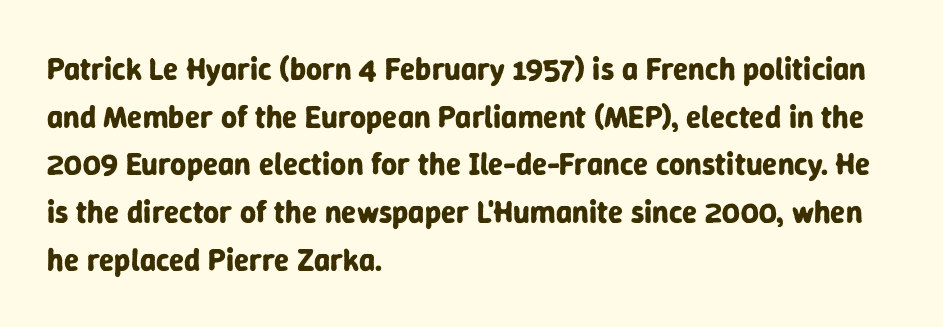
Q: Is the text bold? A: Yes.
Q: Is the text italic (slanted)? A: No, it is upright.
Q: Is the typeface a serif or a sans-serif typeface? A: Sans-serif.
Q: Is the text underlined? A: No.
Q: How is the paragraph aligned? A: Left-aligned.
Q: Is the spacing between letters normal or unusually wide? A: Normal.
Q: Is the spacing between lines tight, normal or loose? A: Normal.
Q: Width (condensed, normal, or wide)? A: Normal.
Q: Stroke contrast? A: Low.
Q: x-height? A: Medium.
Q: Monospaced? A: No.
